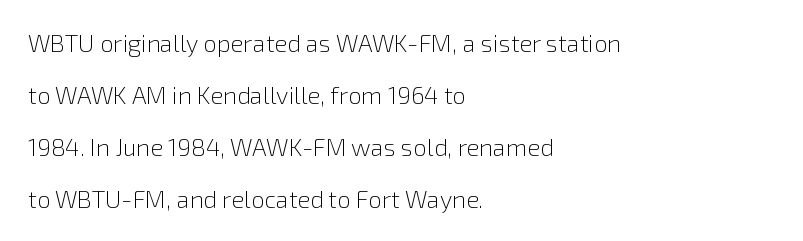
The image shows 24 px text type, upright; set left-aligned, loose line spacing (2.16x), normal letter spacing, not underlined.
